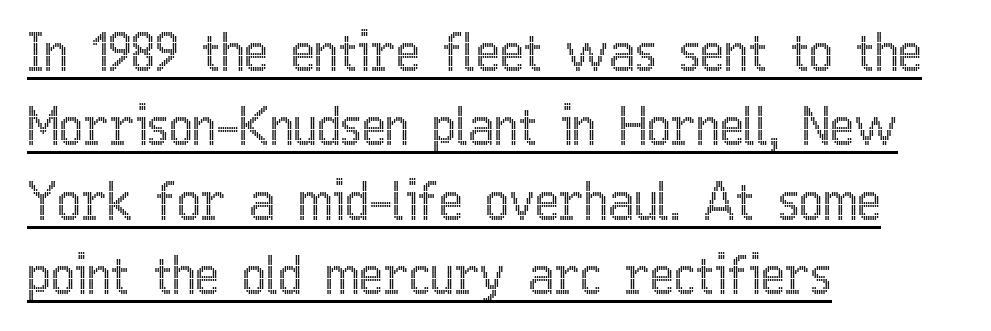
{"italic": "no", "width": "condensed", "x_height": "medium", "monospaced": "no", "underline": "yes", "align": "left", "line_spacing": "normal", "line_spacing_ratio": 1.46, "letter_spacing": "normal", "letter_spacing_em": 0.0, "glyph_px": 51}
